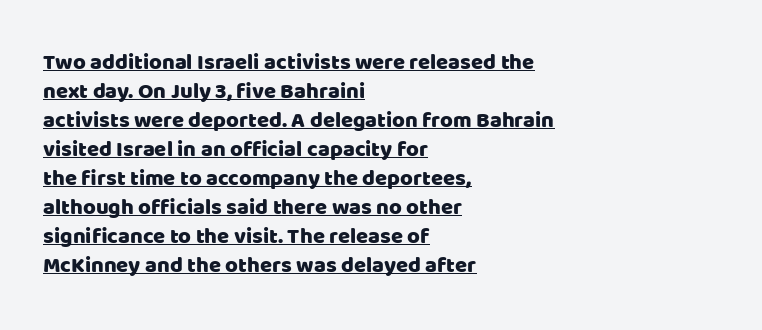
Q: Is the text italic (slanted)? A: No, it is upright.
Q: Is the text underlined? A: Yes.
Q: How is the paragraph aligned? A: Left-aligned.
Q: Is the spacing between letters normal or unusually wide? A: Normal.
Q: Is the spacing between lines tight, normal or loose? A: Normal.
